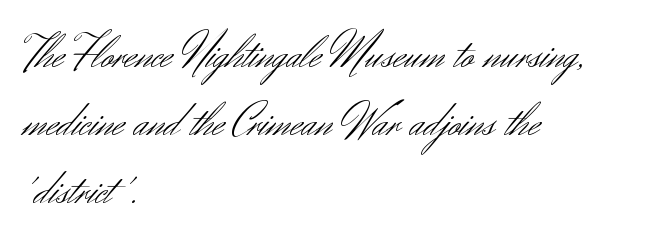
{"serif": "no", "bold": "no", "weight": "light", "width": "normal", "stroke_contrast": "medium", "x_height": "small", "monospaced": "no", "underline": "no", "align": "left", "line_spacing": "normal", "line_spacing_ratio": 1.42, "letter_spacing": "normal", "letter_spacing_em": 0.0, "glyph_px": 48}
